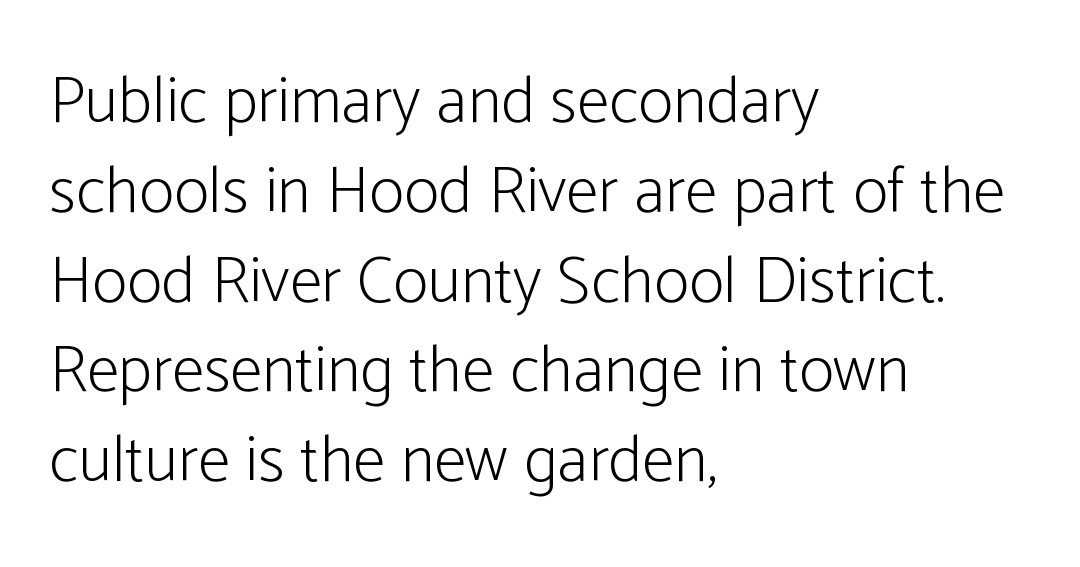
Q: Is the text bold? A: No.
Q: Is the text italic (slanted)? A: No, it is upright.
Q: Is the typeface a serif or a sans-serif typeface? A: Sans-serif.
Q: Is the text underlined? A: No.
Q: How is the paragraph aligned? A: Left-aligned.
Q: Is the spacing between letters normal or unusually wide? A: Normal.
Q: Is the spacing between lines tight, normal or loose? A: Normal.
Q: Width (condensed, normal, or wide)? A: Condensed.
Q: Stroke contrast? A: Low.
Q: x-height? A: Medium.
Q: Monospaced? A: No.
